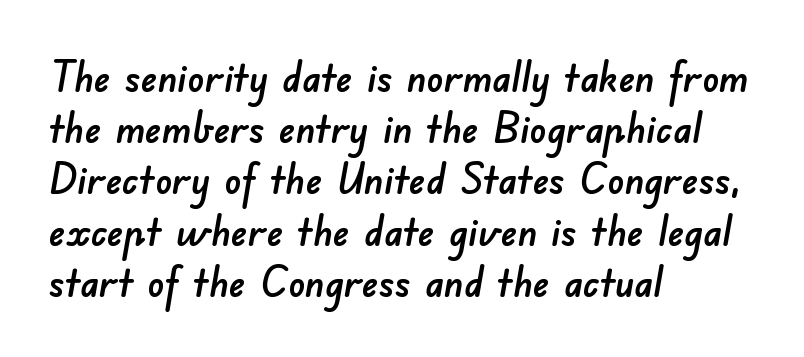
In terms of letterspacing, this is plain default setting. Is this a fixed-width face? No — the glyphs have proportional, varying widths. Lines of text with bare space underneath. Examine the stroke ends and you'll find no serifs.
